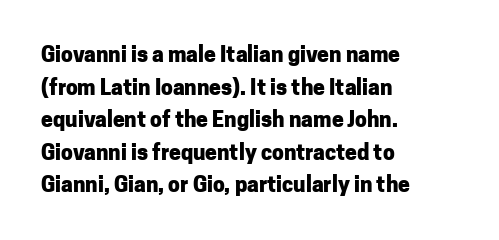
Q: Is the text bold? A: Yes.
Q: Is the text italic (slanted)? A: No, it is upright.
Q: Is the text underlined? A: No.
Q: How is the paragraph aligned? A: Left-aligned.
Q: Is the spacing between letters normal or unusually wide? A: Normal.
Q: Is the spacing between lines tight, normal or loose? A: Normal.
